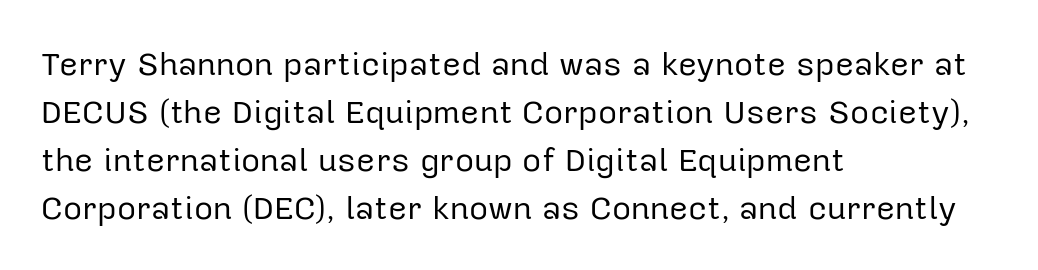
Casual observation: everything's shoved over to the left. Classification — sans serif. The typography opts for an upright posture over an oblique one. Here the designer chose a conventional face with non-uniform glyph widths. The rendering uses a moderate line-height, typical for paragraphs.
